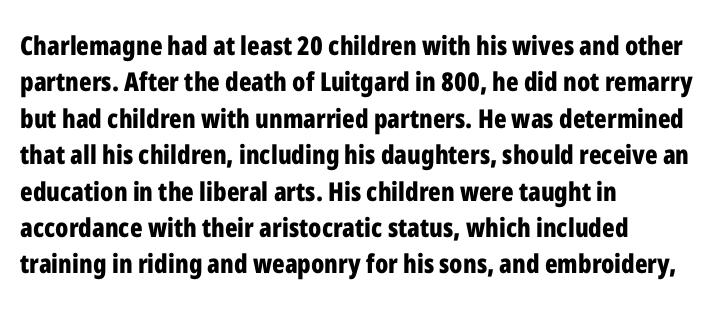
{"italic": "no", "bold": "yes", "underline": "no", "align": "left", "line_spacing": "normal", "line_spacing_ratio": 1.4, "letter_spacing": "normal", "letter_spacing_em": 0.0, "glyph_px": 26}
